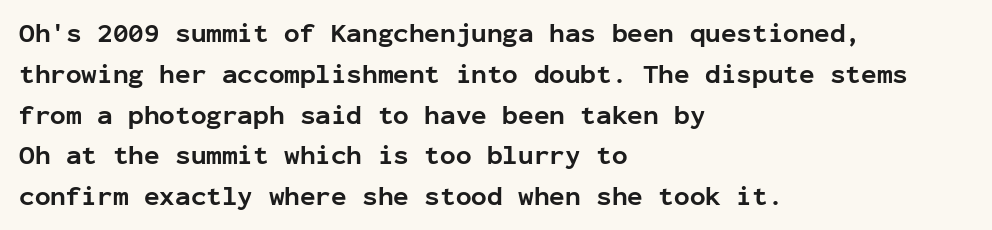
{"italic": "no", "bold": "yes", "underline": "no", "align": "left", "line_spacing": "normal", "line_spacing_ratio": 1.57, "letter_spacing": "normal", "letter_spacing_em": 0.0, "glyph_px": 26}
